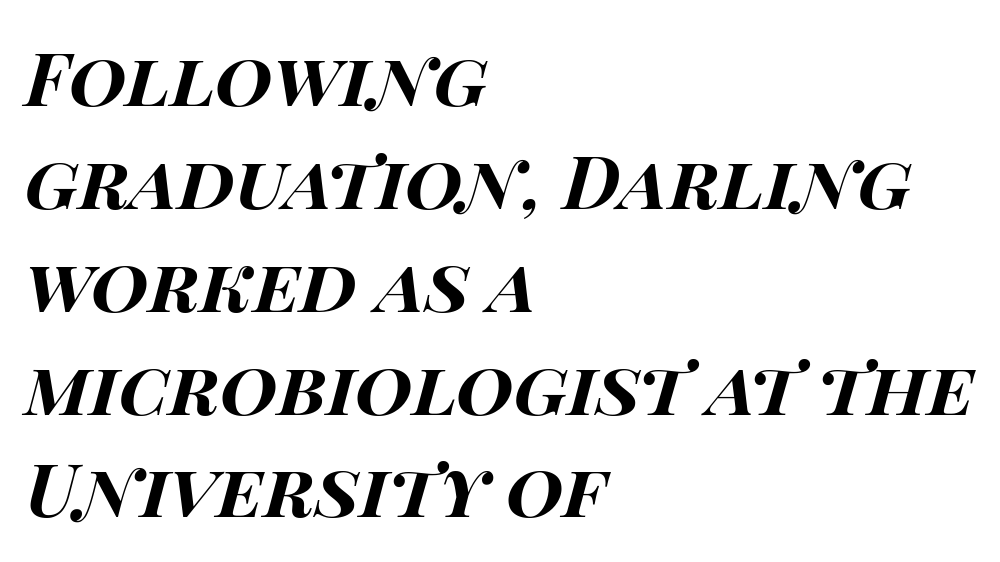
Reading down the column, the eye jumps a familiar distance to each next line. Lines of text with bare space underneath. These lines keep a tight, regular rhythm from letter to letter. Each letter keeps its own natural width here, so spacing adapts to shape. Quick note: italic.
